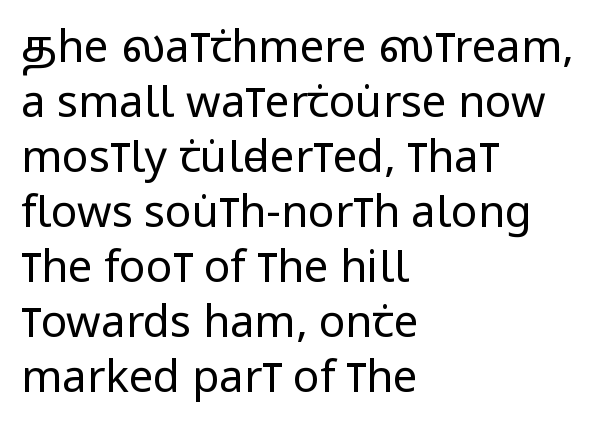
Vertical spacing — default. Where is the straight margin? On the left. Designer's note — italics off, roman on. This rendering leaves character spacing at its baseline value.
